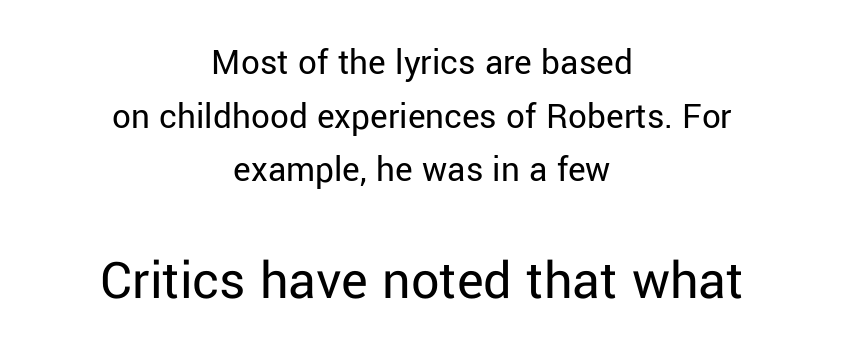
{"serif": "no", "italic": "no", "bold": "no", "weight": "regular", "width": "normal", "stroke_contrast": "low", "x_height": "medium", "monospaced": "no", "underline": "no", "align": "center", "line_spacing": "normal", "line_spacing_ratio": 1.45, "letter_spacing": "normal", "letter_spacing_em": 0.0, "larger_block": "second", "size_ratio": 1.51, "glyph_px": 56}
